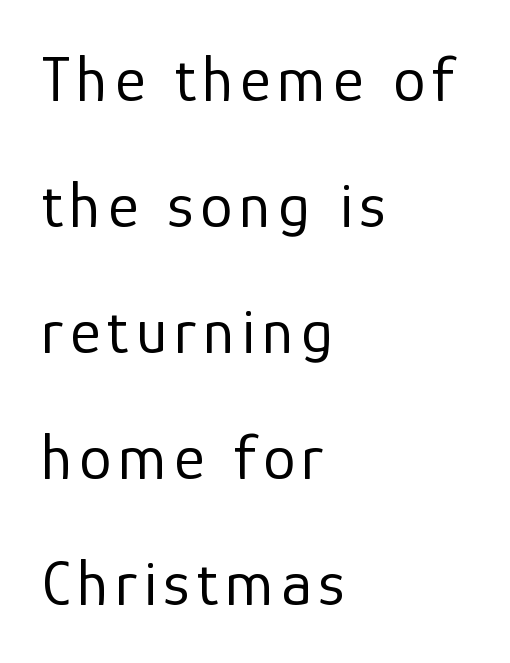
{"serif": "no", "italic": "no", "bold": "no", "weight": "regular", "width": "normal", "stroke_contrast": "low", "x_height": "medium", "monospaced": "no", "underline": "no", "align": "left", "line_spacing": "loose", "line_spacing_ratio": 1.94, "glyph_px": 65}
